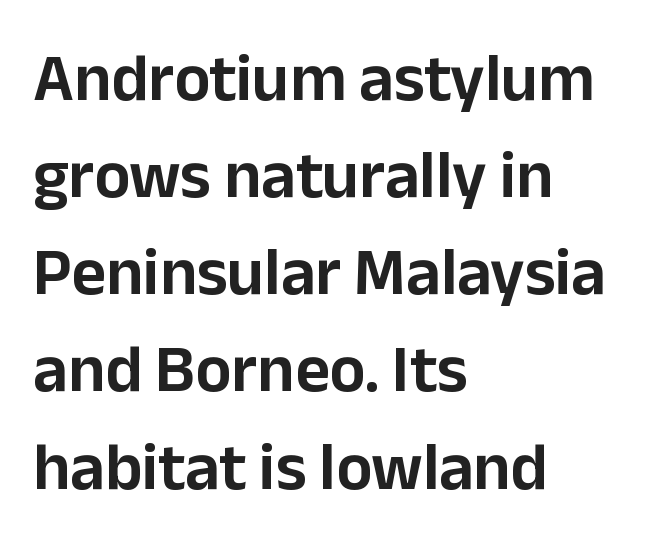
Q: Is the text italic (slanted)? A: No, it is upright.
Q: Is the typeface a serif or a sans-serif typeface? A: Sans-serif.
Q: Is the text underlined? A: No.
Q: How is the paragraph aligned? A: Left-aligned.
Q: Is the spacing between letters normal or unusually wide? A: Normal.
Q: Is the spacing between lines tight, normal or loose? A: Normal.
Q: Width (condensed, normal, or wide)? A: Normal.
Q: Stroke contrast? A: Low.
Q: x-height? A: Medium.
Q: Monospaced? A: No.
